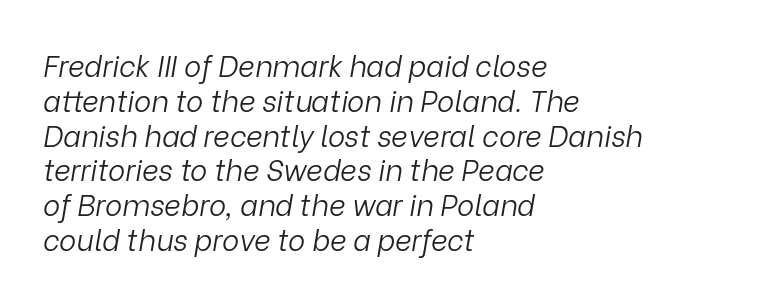
These glyphs show unthickened strokes, regular width or finer. Type without underlining. The rag falls on the right side of this text block. In terms of letterspacing, this is plain default setting.
